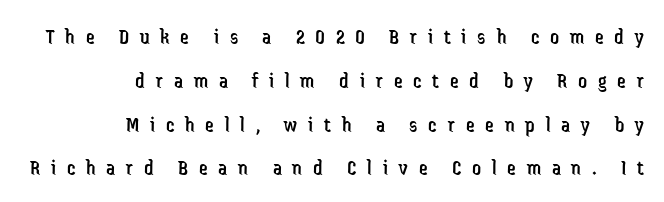
Lines of text with bare space underneath. This is the regular roman posture of the typeface. Heft: none added — not bold. The rag falls on the left side of this text block. The horizontal fit of the characters is loose and conspicuously gappy. Honestly, the rows look like they've been pulled way apart.
